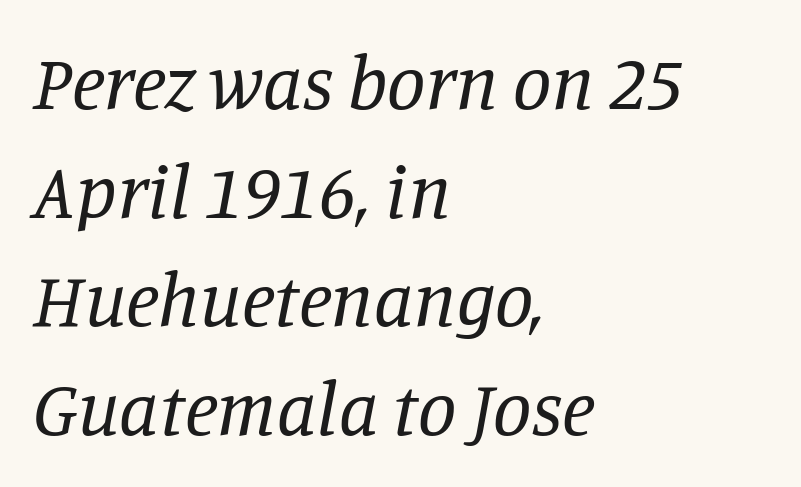
Q: Is the text bold? A: No.
Q: Is the text italic (slanted)? A: Yes, it leans right by about 11 degrees.
Q: Is the typeface a serif or a sans-serif typeface? A: Serif.
Q: Is the text underlined? A: No.
Q: How is the paragraph aligned? A: Left-aligned.
Q: Is the spacing between letters normal or unusually wide? A: Normal.
Q: Is the spacing between lines tight, normal or loose? A: Normal.
Q: Width (condensed, normal, or wide)? A: Normal.
Q: Stroke contrast? A: Low.
Q: x-height? A: Large.
Q: Monospaced? A: No.
